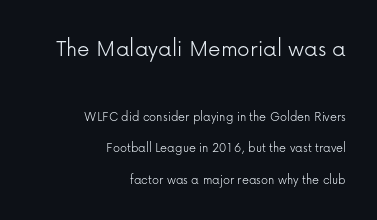
Q: Is the text bold? A: No.
Q: Is the text italic (slanted)? A: No, it is upright.
Q: Is the text underlined? A: No.
Q: How is the paragraph aligned? A: Right-aligned.
Q: Is the spacing between letters normal or unusually wide? A: Normal.
Q: Is the spacing between lines tight, normal or loose? A: Loose.
Q: Which block of text is set in a larger size, the first (top) or the second (bottom)? A: The first (top) one.
